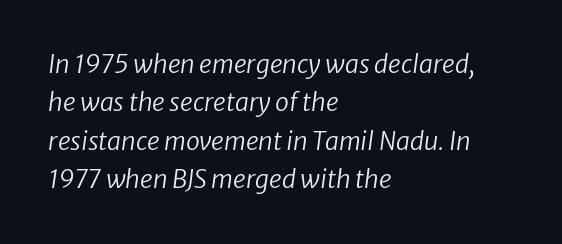
Q: Is the text bold? A: No.
Q: Is the text italic (slanted)? A: Yes, it leans right by about 8 degrees.
Q: Is the text underlined? A: No.
Q: How is the paragraph aligned? A: Left-aligned.
Q: Is the spacing between letters normal or unusually wide? A: Normal.
Q: Is the spacing between lines tight, normal or loose? A: Normal.
